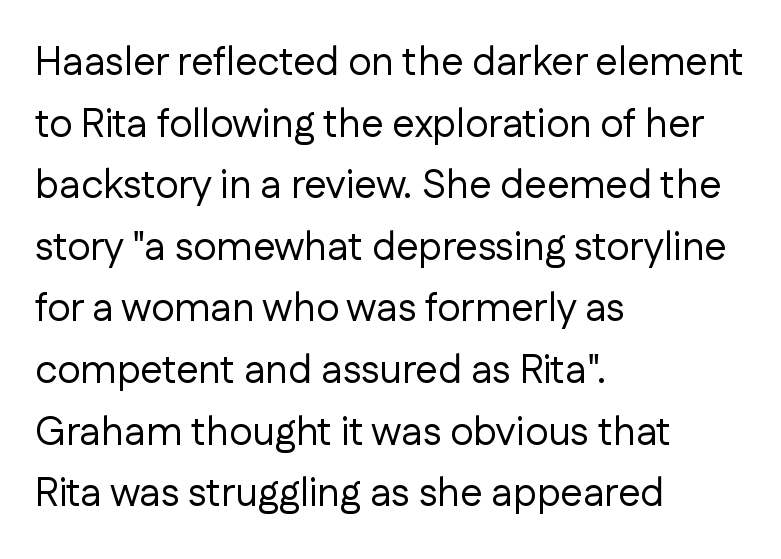
{"serif": "no", "italic": "no", "bold": "no", "weight": "regular", "width": "normal", "stroke_contrast": "low", "x_height": "medium", "monospaced": "no", "underline": "no", "align": "left", "line_spacing": "normal", "line_spacing_ratio": 1.54, "letter_spacing": "normal", "letter_spacing_em": 0.0, "glyph_px": 40}
